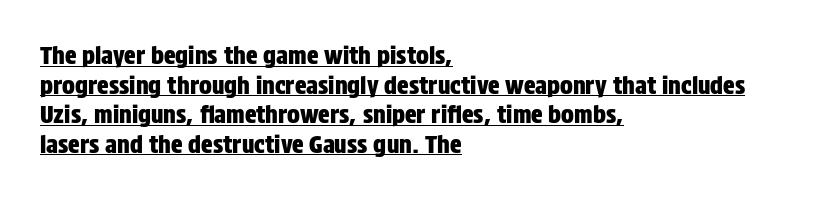
Q: Is the text italic (slanted)? A: No, it is upright.
Q: Is the text underlined? A: Yes.
Q: How is the paragraph aligned? A: Left-aligned.
Q: Is the spacing between letters normal or unusually wide? A: Normal.
